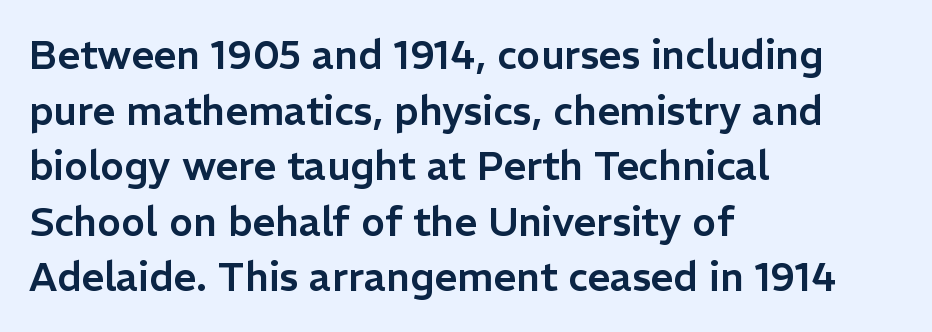
Q: Is the text italic (slanted)? A: No, it is upright.
Q: Is the typeface a serif or a sans-serif typeface? A: Sans-serif.
Q: Is the text underlined? A: No.
Q: How is the paragraph aligned? A: Left-aligned.
Q: Is the spacing between letters normal or unusually wide? A: Normal.
Q: Is the spacing between lines tight, normal or loose? A: Normal.
Q: Width (condensed, normal, or wide)? A: Normal.
Q: Stroke contrast? A: Low.
Q: x-height? A: Medium.
Q: Monospaced? A: No.
